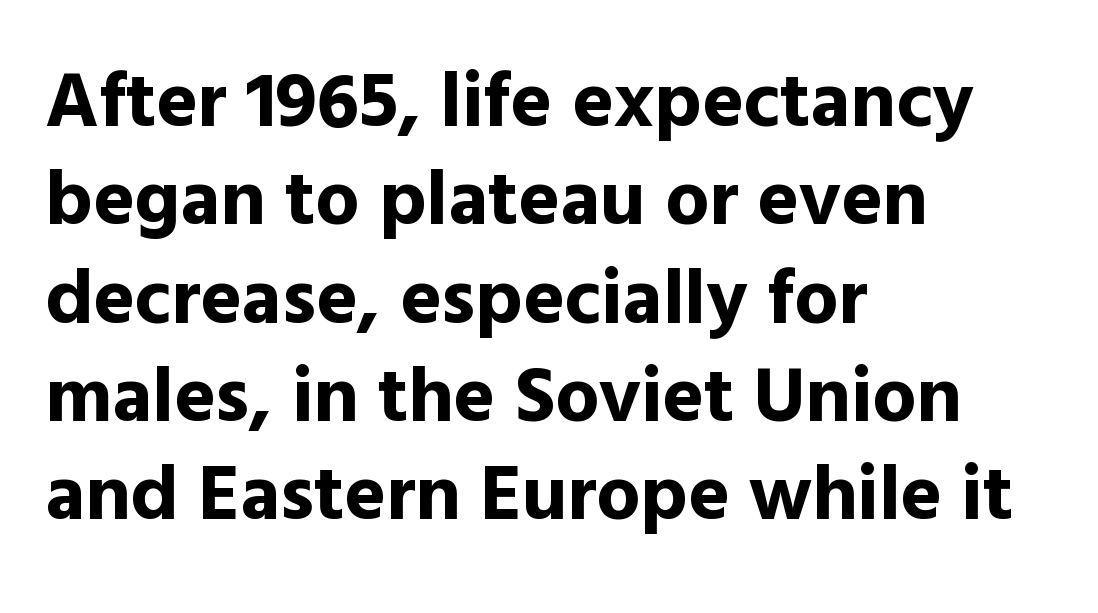
The image shows 78 px bold sans-serif type, upright; set left-aligned, normal line spacing (1.26x), normal letter spacing, not underlined; a medium x-height.
